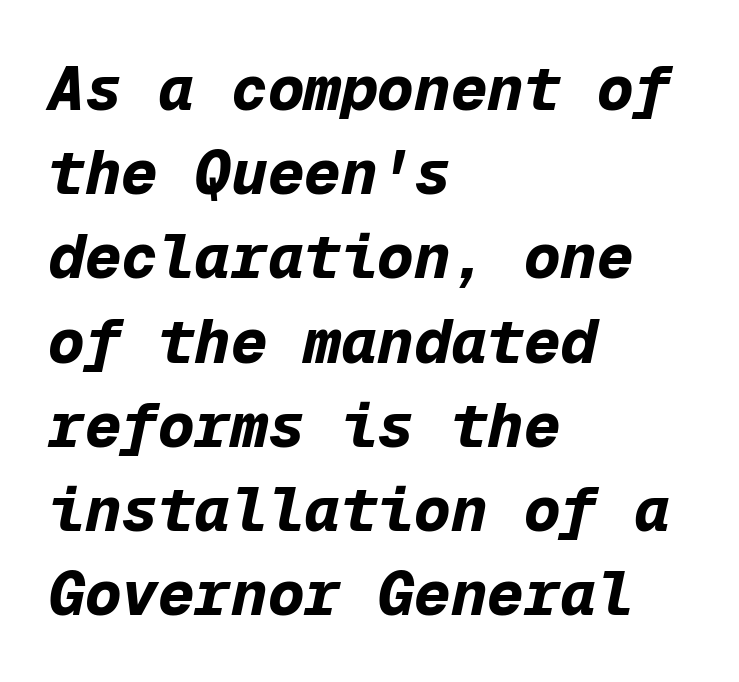
{"italic": "yes", "lean": "right", "slant_degrees": 12, "bold": "yes", "weight": "bold", "width": "normal", "stroke_contrast": "low", "x_height": "medium", "monospaced": "yes", "underline": "no", "align": "left", "line_spacing": "normal", "line_spacing_ratio": 1.38, "letter_spacing": "normal", "letter_spacing_em": 0.0, "glyph_px": 61}
